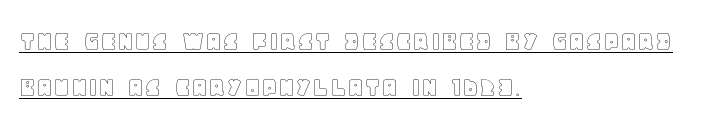
Q: Is the text italic (slanted)? A: No, it is upright.
Q: Is the text underlined? A: Yes.
Q: How is the paragraph aligned? A: Left-aligned.
Q: Is the spacing between letters normal or unusually wide? A: Normal.
Q: Is the spacing between lines tight, normal or loose? A: Normal.
Q: Width (condensed, normal, or wide)? A: Normal.
Q: x-height? A: Large.
Q: Monospaced? A: No.
